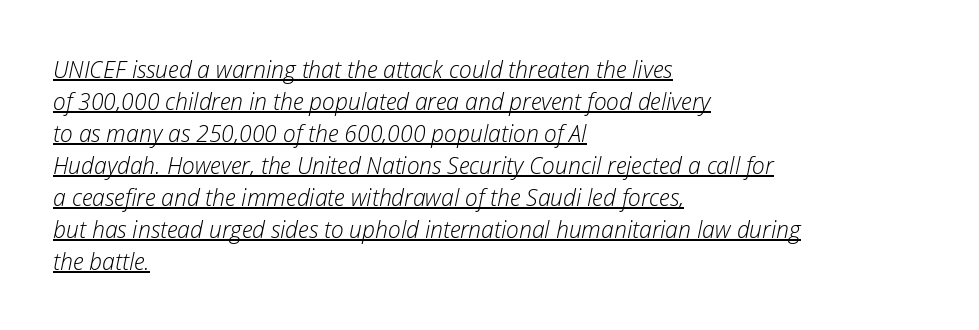
{"italic": "yes", "lean": "right", "slant_degrees": 12, "bold": "no", "underline": "yes", "align": "left", "line_spacing": "normal", "line_spacing_ratio": 1.39, "letter_spacing": "normal", "letter_spacing_em": 0.0, "glyph_px": 23}
